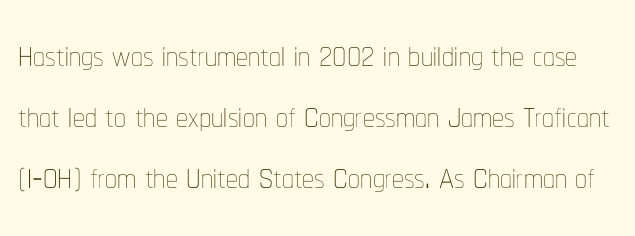
The image shows 47 px thin, condensed type, upright; set normal line spacing (1.3x), normal letter spacing, not underlined; low stroke contrast and a medium x-height.
